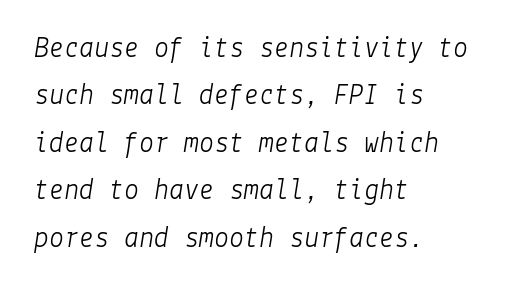
The string is rendered with underlining switched off. There's an unmistakable incline to the writing here. Weight: not bold — regular or lighter. The rows are spaced the way most documents space them.
